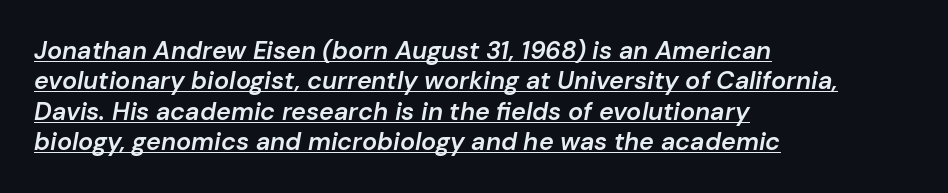
Casual observation: everything's shoved over to the left. A semibold gives these letters moderate extra thickness, short of bold. In designer terms, the underline attribute is active on this setting. Inter-character spacing is left at the font's built-in metrics.
